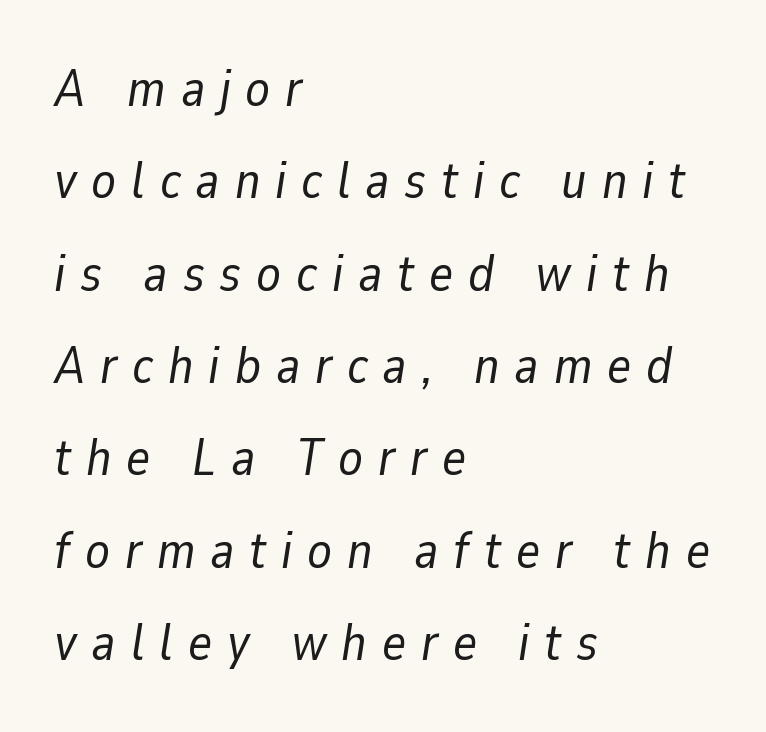
Q: Is the text bold? A: No.
Q: Is the text italic (slanted)? A: Yes, it leans right by about 9 degrees.
Q: Is the text underlined? A: No.
Q: How is the paragraph aligned? A: Left-aligned.
Q: Is the spacing between letters normal or unusually wide? A: Unusually wide.
Q: Width (condensed, normal, or wide)? A: Normal.
Q: Stroke contrast? A: Low.
Q: x-height? A: Medium.
Q: Monospaced? A: No.
